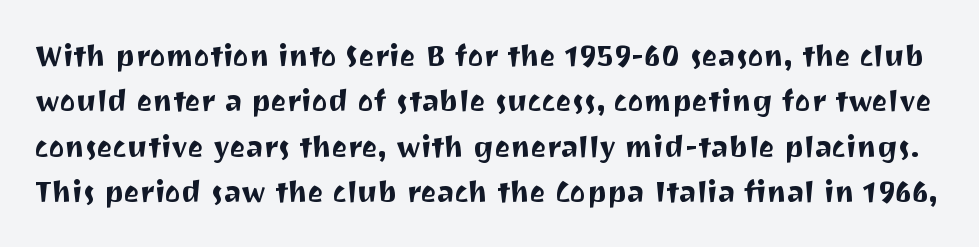
The image shows 30 px sans-serif type, upright; set normal line spacing (1.51x), normal letter spacing, not underlined; medium stroke contrast and a medium x-height.
